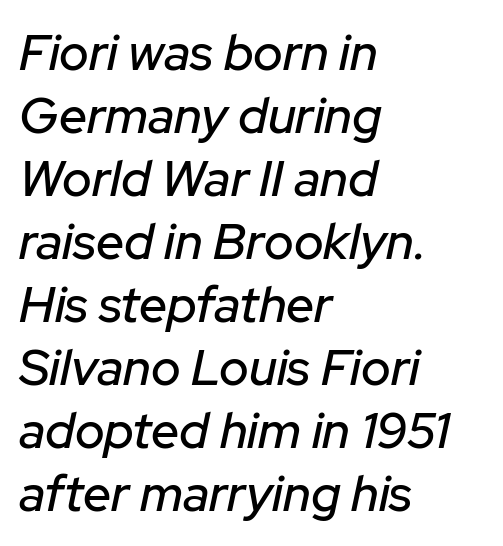
{"italic": "yes", "lean": "right", "slant_degrees": 12, "width": "normal", "stroke_contrast": "low", "x_height": "medium", "monospaced": "no", "underline": "no", "align": "left", "line_spacing": "normal", "line_spacing_ratio": 1.26, "letter_spacing": "normal", "letter_spacing_em": 0.0, "glyph_px": 50}
